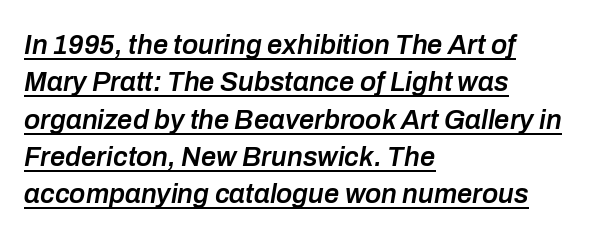
Regular leading. The face used here has a pronounced slope to its letters. How are the letters spaced? Ordinarily, with no added tracking. Semibold letterforms, between regular and bold. Line starts are locked; line ends wander. A continuous stroke trails under the words, as in a hyperlink.
